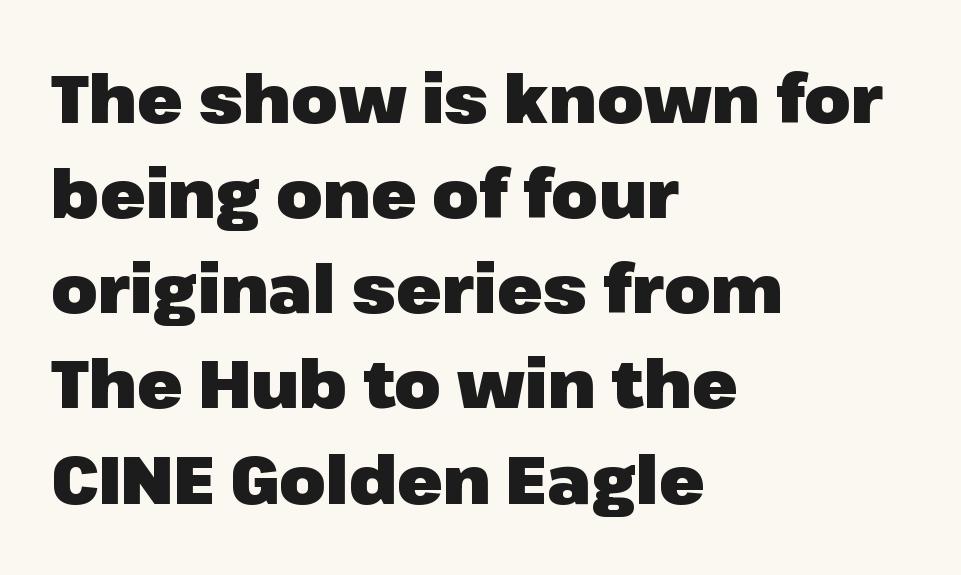
The image shows 67 px heavy sans-serif type, upright; set left-aligned, normal line spacing (1.42x), normal letter spacing, not underlined; low stroke contrast and a medium x-height.
